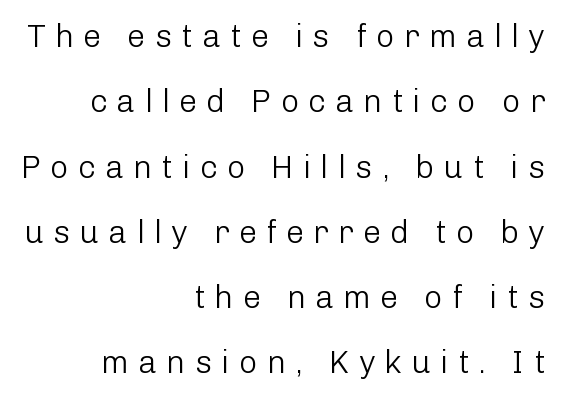
Q: Is the text bold? A: No.
Q: Is the text italic (slanted)? A: No, it is upright.
Q: Is the typeface a serif or a sans-serif typeface? A: Sans-serif.
Q: Is the text underlined? A: No.
Q: How is the paragraph aligned? A: Right-aligned.
Q: Is the spacing between letters normal or unusually wide? A: Unusually wide.
Q: Is the spacing between lines tight, normal or loose? A: Loose.
Q: Width (condensed, normal, or wide)? A: Normal.
Q: Stroke contrast? A: Low.
Q: x-height? A: Medium.
Q: Monospaced? A: No.
